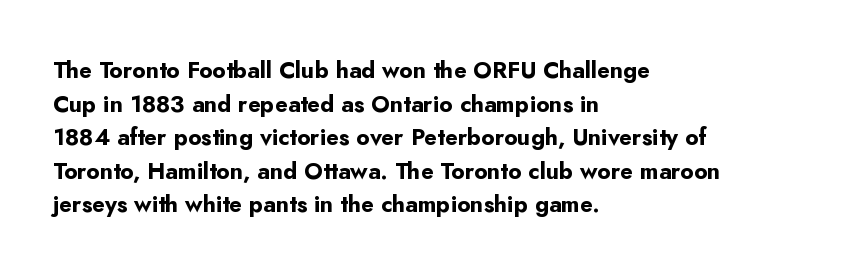
Q: Is the text bold? A: Yes.
Q: Is the text italic (slanted)? A: No, it is upright.
Q: Is the text underlined? A: No.
Q: How is the paragraph aligned? A: Left-aligned.
Q: Is the spacing between letters normal or unusually wide? A: Normal.
Q: Is the spacing between lines tight, normal or loose? A: Normal.
